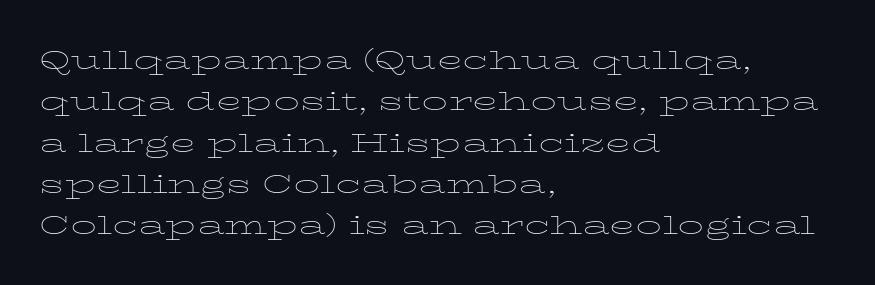
Q: Is the text bold? A: No.
Q: Is the text italic (slanted)? A: No, it is upright.
Q: Is the text underlined? A: No.
Q: How is the paragraph aligned? A: Left-aligned.
Q: Is the spacing between letters normal or unusually wide? A: Normal.
Q: Is the spacing between lines tight, normal or loose? A: Normal.
